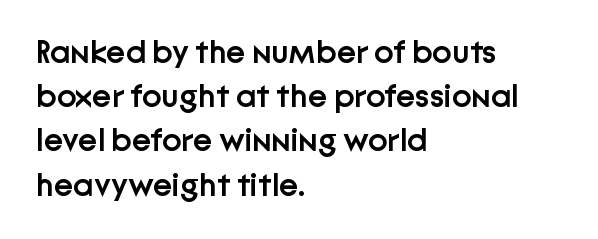
Q: Is the text bold? A: Semi-bold.
Q: Is the text italic (slanted)? A: No, it is upright.
Q: Is the typeface a serif or a sans-serif typeface? A: Sans-serif.
Q: Is the text underlined? A: No.
Q: How is the paragraph aligned? A: Left-aligned.
Q: Is the spacing between letters normal or unusually wide? A: Normal.
Q: Is the spacing between lines tight, normal or loose? A: Normal.
Q: Width (condensed, normal, or wide)? A: Normal.
Q: Stroke contrast? A: Low.
Q: x-height? A: Medium.
Q: Monospaced? A: No.
